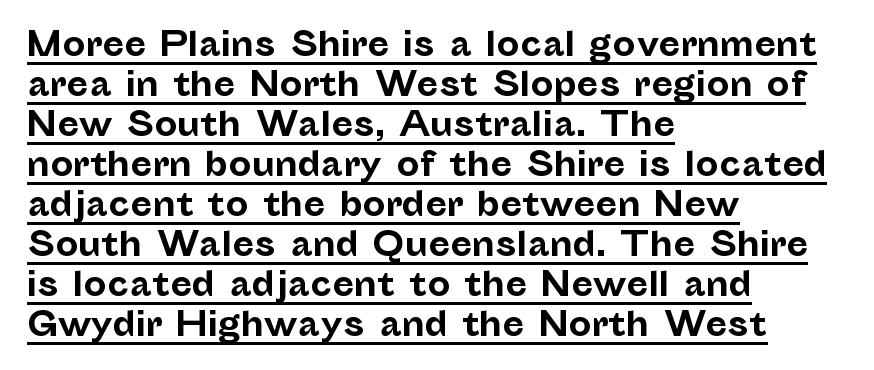
Q: Is the text bold? A: Yes.
Q: Is the text italic (slanted)? A: No, it is upright.
Q: Is the typeface a serif or a sans-serif typeface? A: Sans-serif.
Q: Is the text underlined? A: Yes.
Q: How is the paragraph aligned? A: Left-aligned.
Q: Is the spacing between letters normal or unusually wide? A: Normal.
Q: Is the spacing between lines tight, normal or loose? A: Normal.
Q: Width (condensed, normal, or wide)? A: Normal.
Q: Stroke contrast? A: Low.
Q: x-height? A: Medium.
Q: Monospaced? A: No.
